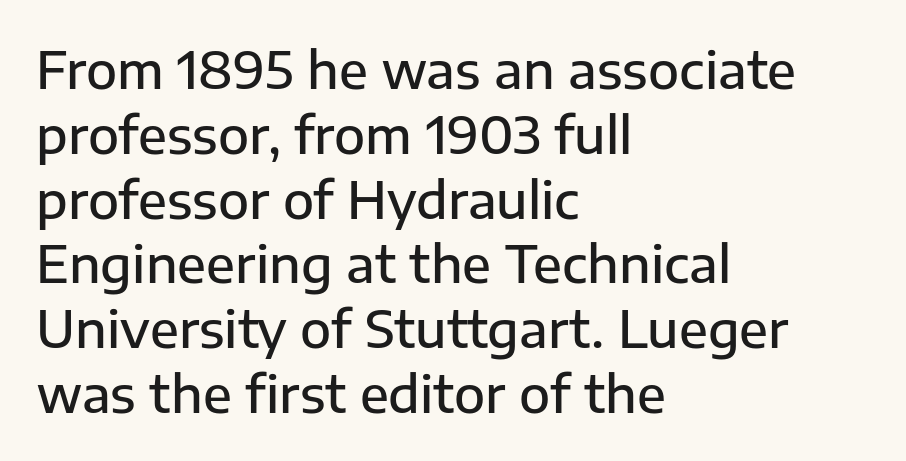
Q: Is the text bold? A: Semi-bold.
Q: Is the text italic (slanted)? A: No, it is upright.
Q: Is the typeface a serif or a sans-serif typeface? A: Sans-serif.
Q: Is the text underlined? A: No.
Q: How is the paragraph aligned? A: Left-aligned.
Q: Is the spacing between letters normal or unusually wide? A: Normal.
Q: Is the spacing between lines tight, normal or loose? A: Normal.
Q: Width (condensed, normal, or wide)? A: Normal.
Q: Stroke contrast? A: Low.
Q: x-height? A: Medium.
Q: Monospaced? A: No.
